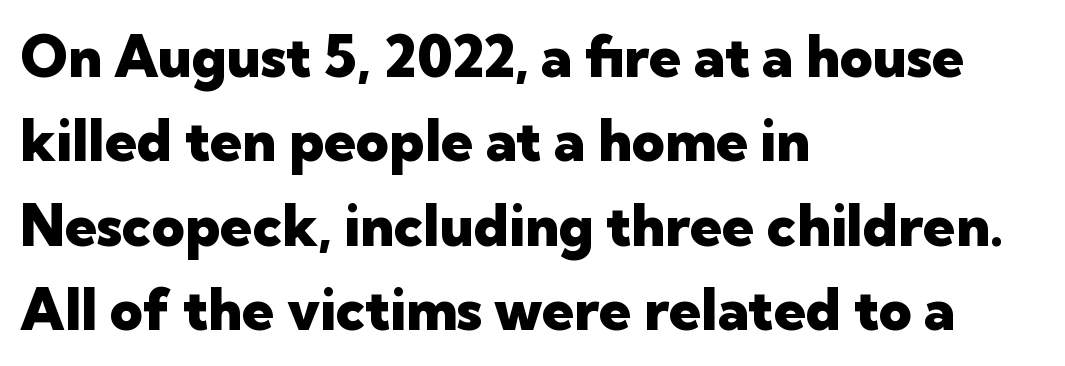
The image shows 57 px heavy sans-serif type, upright; set left-aligned, normal line spacing (1.48x), normal letter spacing, not underlined; low stroke contrast and a medium x-height.
